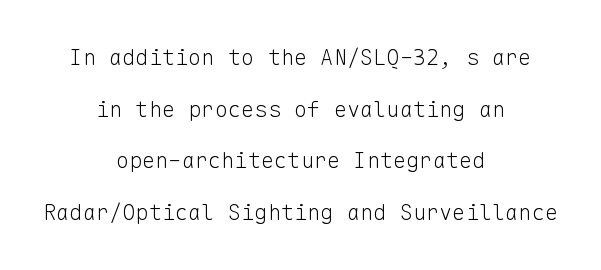
Compared with typical paragraphs, the rows here are farther apart. Anything drawn beneath the words? Only blank space. How are the letters spaced? Ordinarily, with no added tracking. The font sits on the lighter half of the weight spectrum, regular included. Teacher's note: observe the equal gaps on both sides — that is centered alignment.
